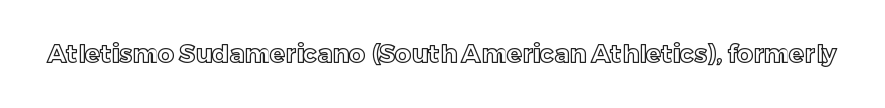
{"italic": "no", "underline": "no", "letter_spacing": "normal", "letter_spacing_em": 0.0, "glyph_px": 25}
